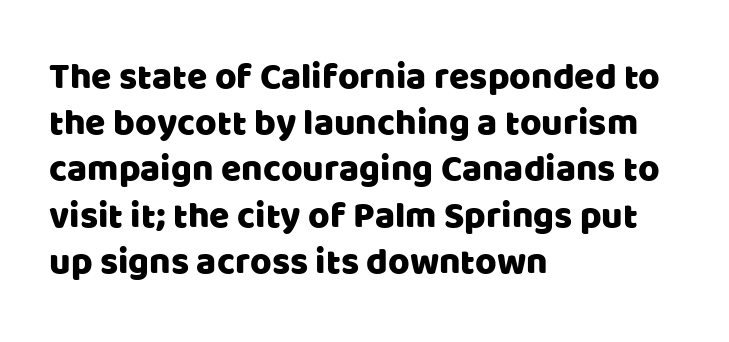
The image shows 37 px sans-serif type, upright; set left-aligned, normal line spacing (1.25x), normal letter spacing, not underlined; low stroke contrast and a large x-height.
